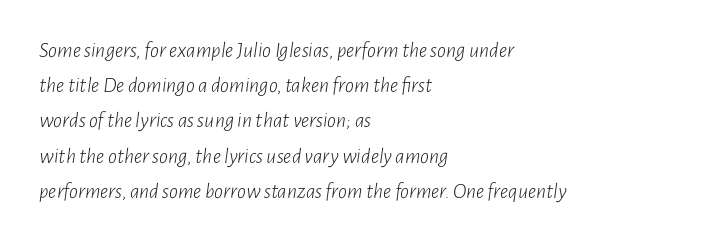
No extra tracking has been applied to these lines. Is the block centered? No — it sits flush against the left margin. In terms of leading, this rendering sits right in the middle. The string is rendered with underlining switched off.
